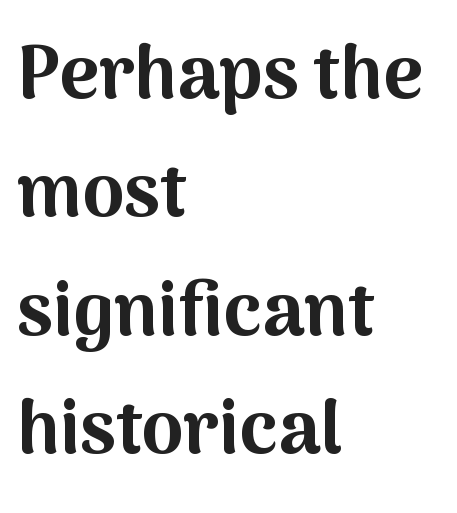
Q: Is the text bold? A: Yes.
Q: Is the text italic (slanted)? A: No, it is upright.
Q: Is the typeface a serif or a sans-serif typeface? A: Sans-serif.
Q: Is the text underlined? A: No.
Q: How is the paragraph aligned? A: Left-aligned.
Q: Is the spacing between letters normal or unusually wide? A: Normal.
Q: Is the spacing between lines tight, normal or loose? A: Normal.
Q: Width (condensed, normal, or wide)? A: Normal.
Q: Stroke contrast? A: Medium.
Q: x-height? A: Medium.
Q: Monospaced? A: No.
